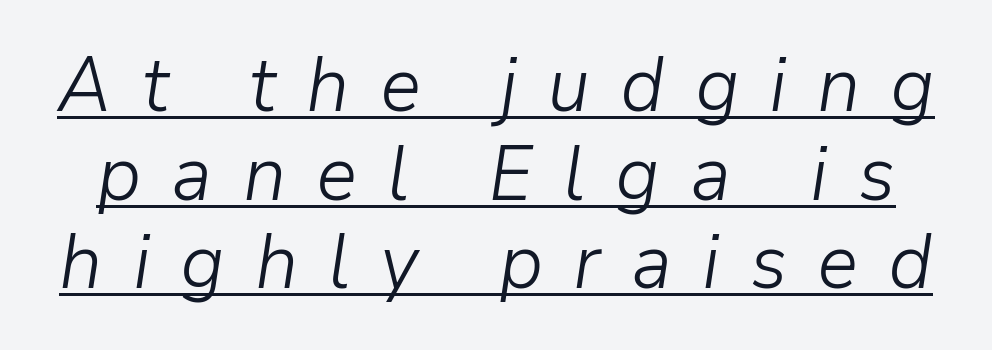
Honestly, the underline is the first thing you notice here. Italic: yes, the glyphs are oblique. Stroke thickness stays within the range of a standard reading face or lighter. These lines have a slow, spaced-out rhythm from letter to letter.
